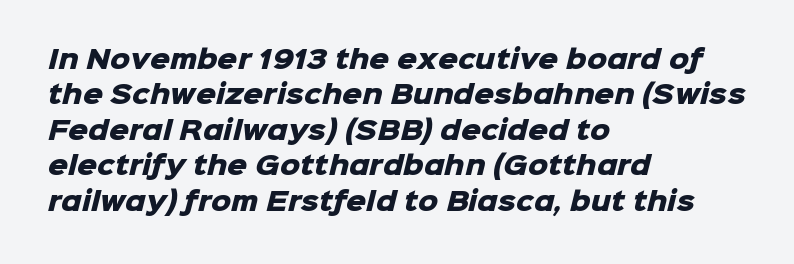
The image shows 25 px bold type; set left-aligned, normal line spacing (1.42x), normal letter spacing, not underlined.
